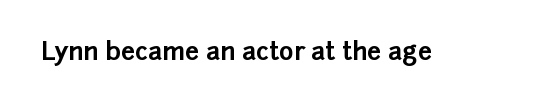
The image shows 25 px bold type, upright; set normal letter spacing, not underlined.
